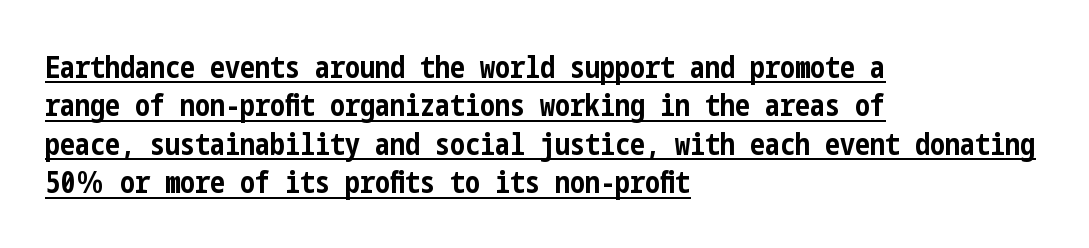
This sample uses plain, unmodified letter spacing. Every letter is thick-stroked: bold, no question. Baseline-to-baseline distance is the conventional proportion of letter height. Is there an underline? Yes — a line sits under the letters. The text block is weighted toward the left margin, trailing off unevenly rightward.
